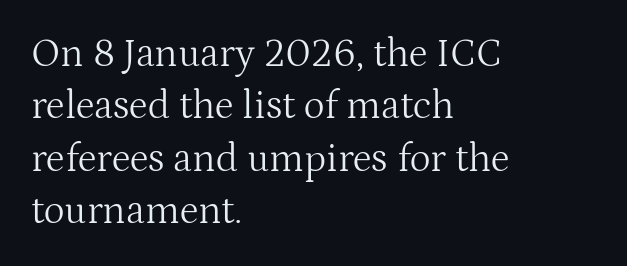
The image shows 40 px light serif type, upright; set left-aligned, normal line spacing (1.31x), normal letter spacing, not underlined; medium stroke contrast and a medium x-height.
